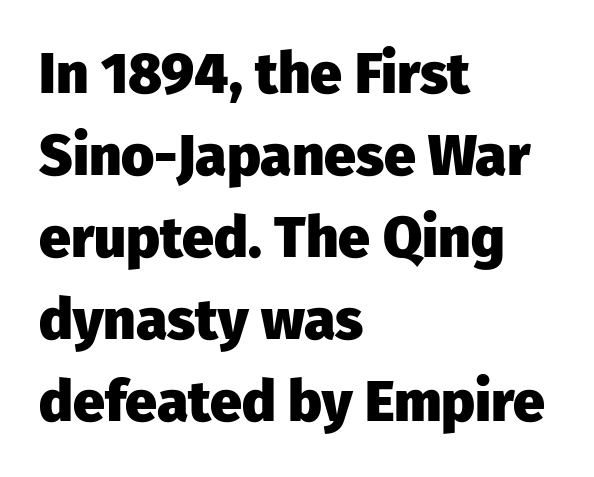
{"serif": "no", "italic": "no", "bold": "yes", "weight": "heavy", "width": "normal", "stroke_contrast": "low", "x_height": "medium", "monospaced": "no", "underline": "no", "align": "left", "line_spacing": "normal", "line_spacing_ratio": 1.44, "letter_spacing": "normal", "letter_spacing_em": 0.0, "glyph_px": 57}
